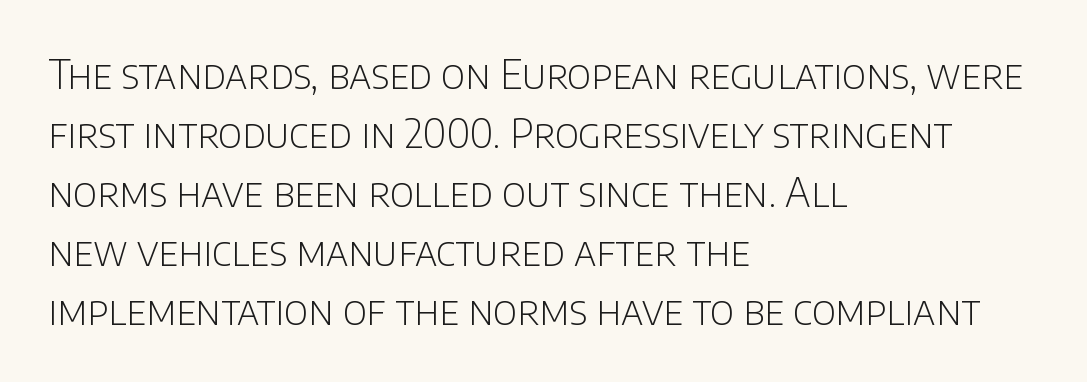
The image shows 39 px light sans-serif type, upright; set left-aligned, normal line spacing (1.51x), normal letter spacing, not underlined; low stroke contrast and a large x-height.
